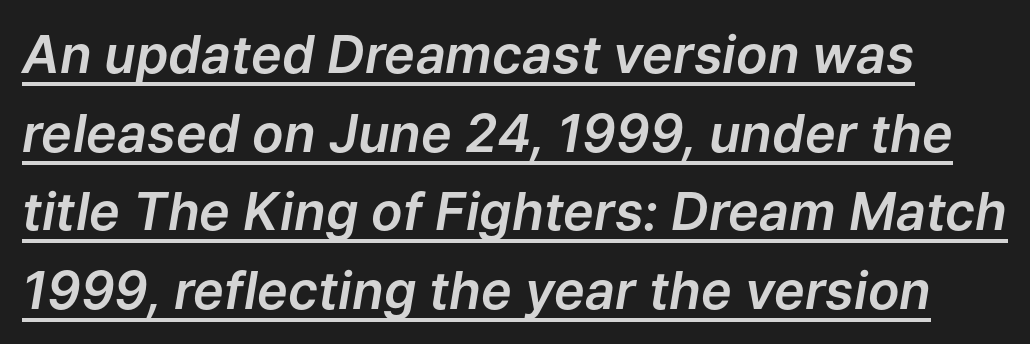
{"italic": "yes", "lean": "right", "slant_degrees": 9, "width": "normal", "stroke_contrast": "low", "x_height": "medium", "monospaced": "no", "underline": "yes", "line_spacing": "normal", "line_spacing_ratio": 1.51, "letter_spacing": "normal", "letter_spacing_em": 0.0, "glyph_px": 52}
